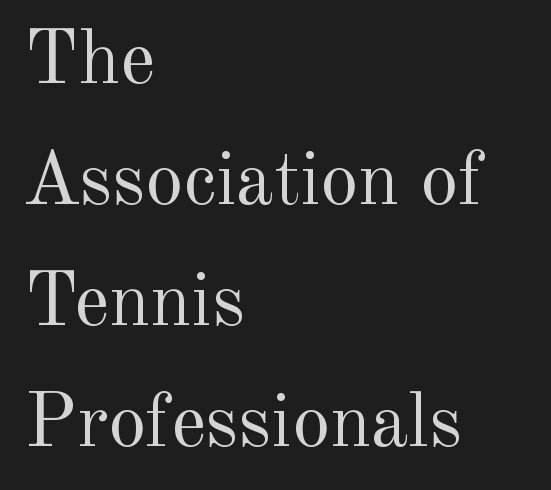
Q: Is the text bold? A: No.
Q: Is the text italic (slanted)? A: No, it is upright.
Q: Is the typeface a serif or a sans-serif typeface? A: Serif.
Q: Is the text underlined? A: No.
Q: How is the paragraph aligned? A: Left-aligned.
Q: Is the spacing between letters normal or unusually wide? A: Normal.
Q: Is the spacing between lines tight, normal or loose? A: Normal.
Q: Width (condensed, normal, or wide)? A: Normal.
Q: x-height? A: Small.
Q: Monospaced? A: No.
